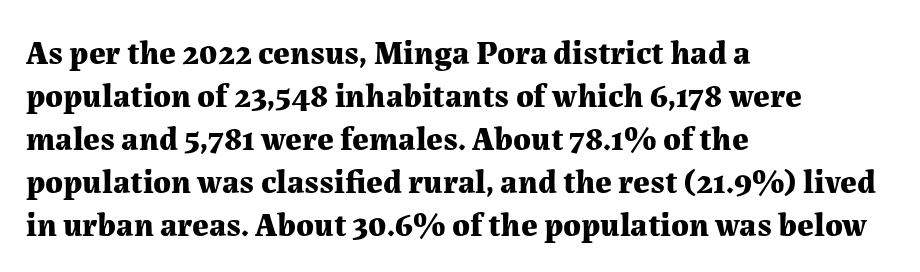
Q: Is the text bold? A: Yes.
Q: Is the text italic (slanted)? A: No, it is upright.
Q: Is the typeface a serif or a sans-serif typeface? A: Serif.
Q: Is the text underlined? A: No.
Q: How is the paragraph aligned? A: Left-aligned.
Q: Is the spacing between letters normal or unusually wide? A: Normal.
Q: Is the spacing between lines tight, normal or loose? A: Normal.
Q: Width (condensed, normal, or wide)? A: Normal.
Q: Stroke contrast? A: Medium.
Q: x-height? A: Medium.
Q: Monospaced? A: No.
